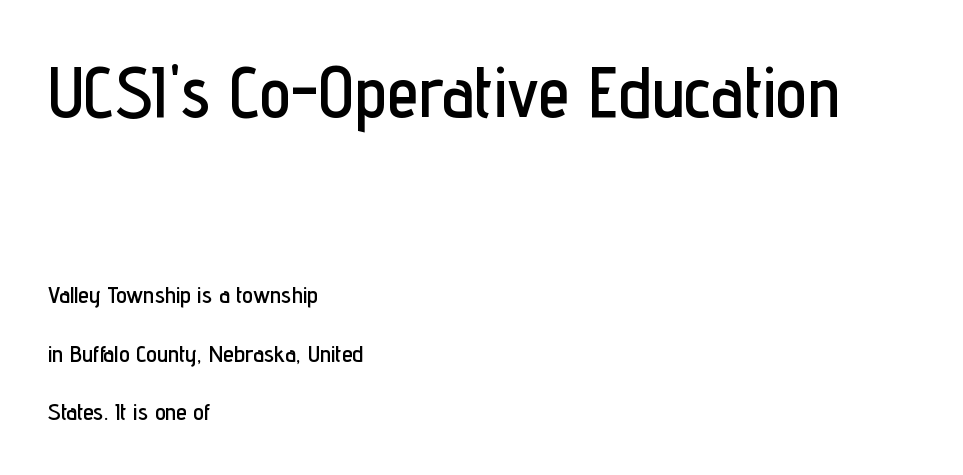
The image shows 71 px condensed sans-serif type, upright; set left-aligned, loose line spacing (2.45x), normal letter spacing, not underlined; the first (top) block is 2.96x larger; low stroke contrast and a medium x-height.
